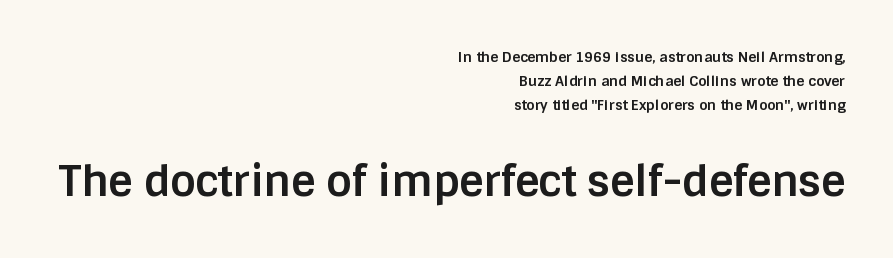
{"serif": "no", "italic": "no", "bold": "yes", "weight": "bold", "width": "normal", "stroke_contrast": "low", "x_height": "large", "monospaced": "no", "underline": "no", "align": "right", "line_spacing_ratio": 1.73, "letter_spacing": "normal", "letter_spacing_em": 0.0, "larger_block": "second", "size_ratio": 3.0, "glyph_px": 42}
